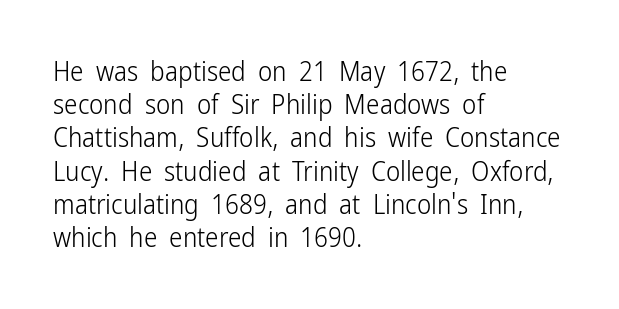
Q: Is the text bold? A: No.
Q: Is the text italic (slanted)? A: No, it is upright.
Q: Is the text underlined? A: No.
Q: How is the paragraph aligned? A: Left-aligned.
Q: Is the spacing between letters normal or unusually wide? A: Normal.
